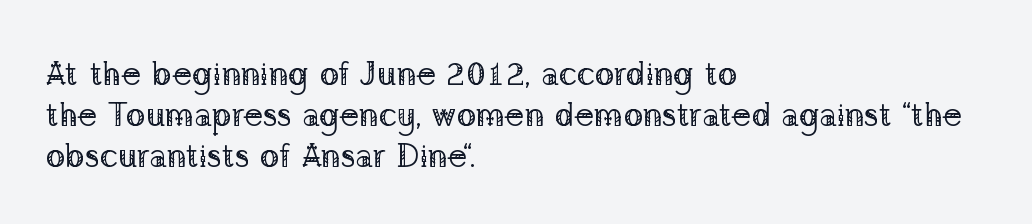
The image shows 33 px regular-weight serif type, upright; set left-aligned, normal line spacing (1.25x), normal letter spacing, not underlined; low stroke contrast and a medium x-height.
